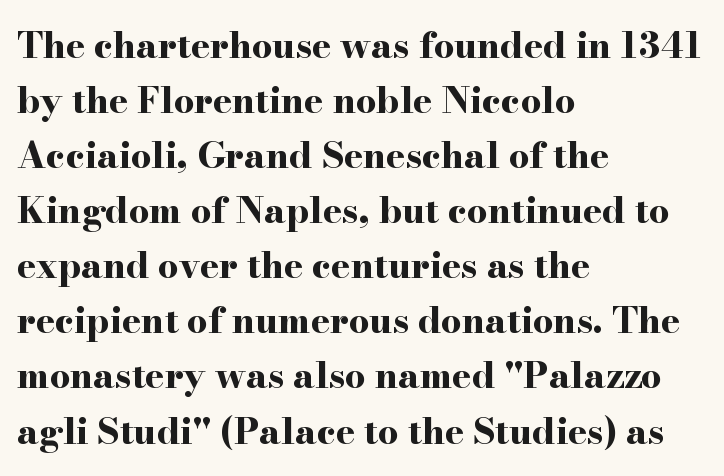
The image shows 36 px bold, wide serif type, upright; set left-aligned, normal line spacing (1.53x), normal letter spacing, not underlined; high stroke contrast and a small x-height.
